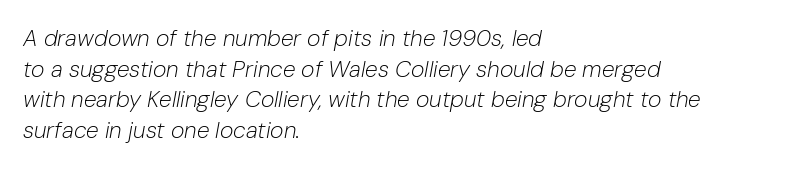
Q: Is the text bold? A: No.
Q: Is the text italic (slanted)? A: Yes, it leans right by about 10 degrees.
Q: Is the text underlined? A: No.
Q: How is the paragraph aligned? A: Left-aligned.
Q: Is the spacing between letters normal or unusually wide? A: Normal.
Q: Is the spacing between lines tight, normal or loose? A: Normal.
